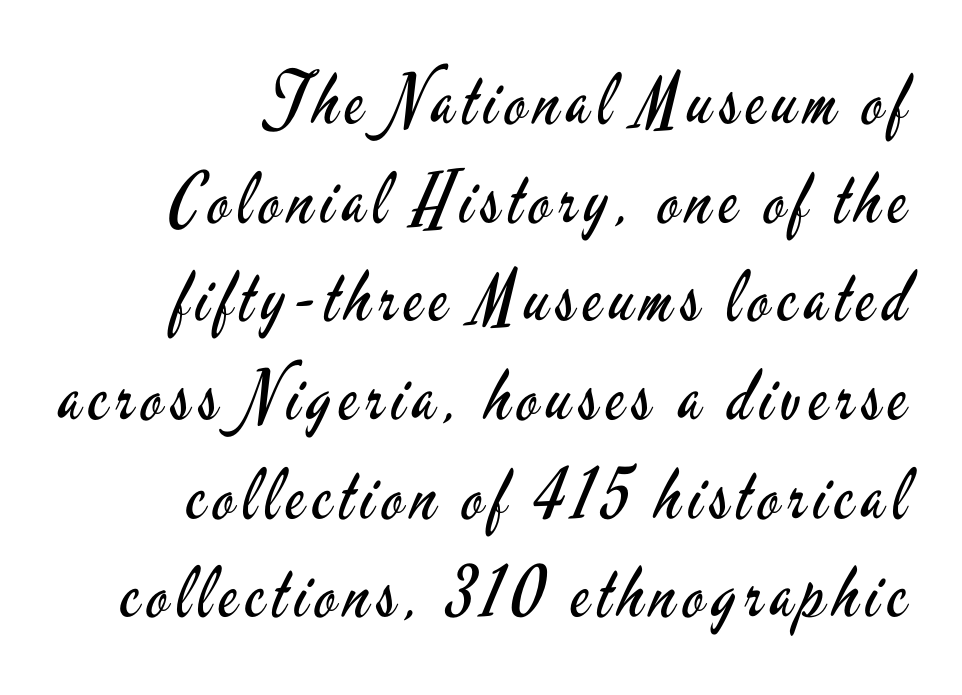
The image shows 70 px regular-weight, condensed sans-serif type; set right-aligned, normal line spacing (1.41x), not underlined; low stroke contrast and a small x-height.
